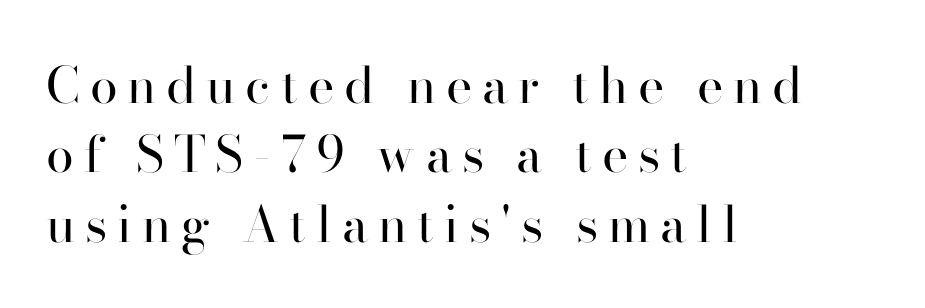
The image shows 50 px regular-weight serif type, upright; set left-aligned, normal line spacing (1.39x), unusually wide letter spacing (+0.2 em), not underlined; high stroke contrast and a small x-height.
